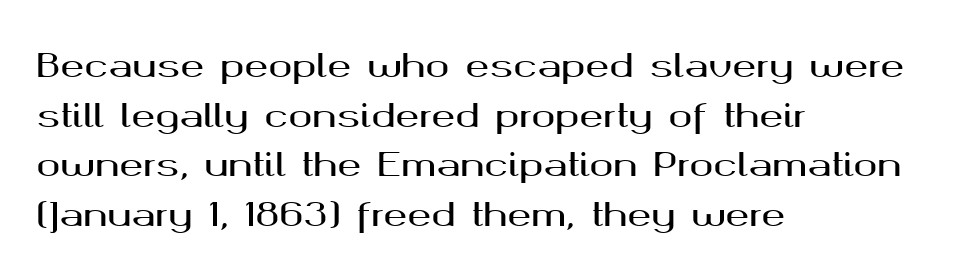
Proportional: the letters do not fall into vertical columns. Type without underlining. Serif or sans? Sans — the stroke terminals are bare. Compared with typical body copy, the letter spacing here is the same. The lettering holds an erect, upright posture throughout.
